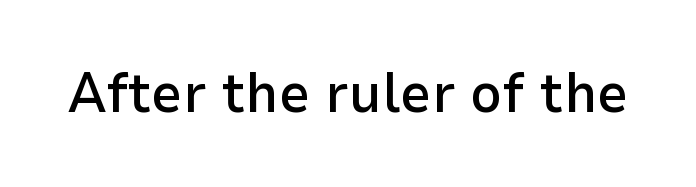
The image shows 56 px semibold sans-serif type, upright; set normal letter spacing, not underlined; low stroke contrast and a medium x-height.
